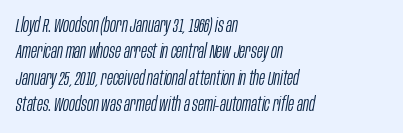
{"italic": "yes", "lean": "right", "slant_degrees": 10, "bold": "no", "underline": "no", "align": "left", "line_spacing": "normal", "line_spacing_ratio": 1.32, "letter_spacing": "normal", "letter_spacing_em": 0.0, "glyph_px": 20}
